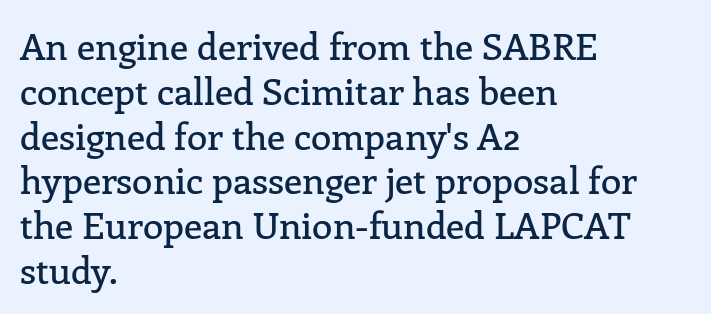
Q: Is the text italic (slanted)? A: No, it is upright.
Q: Is the typeface a serif or a sans-serif typeface? A: Serif.
Q: Is the text underlined? A: No.
Q: How is the paragraph aligned? A: Left-aligned.
Q: Is the spacing between letters normal or unusually wide? A: Normal.
Q: Width (condensed, normal, or wide)? A: Normal.
Q: Stroke contrast? A: Low.
Q: x-height? A: Medium.
Q: Monospaced? A: No.
